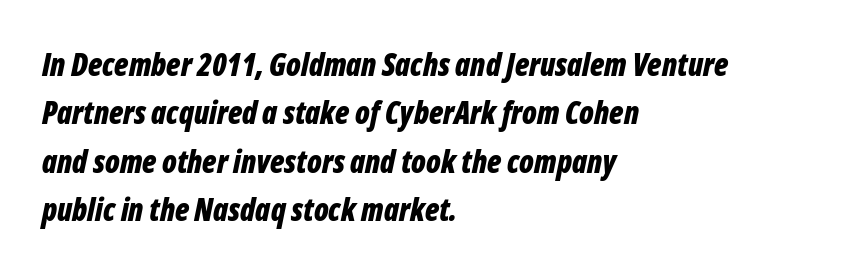
Does extra space separate the letters? No, they use regular spacing. Does the weight exceed regular? Yes, all the way to bold. These lines sit exactly where default settings would place them. Rendered with sloped, italic letterforms. Each letter keeps its own natural width here, so spacing adapts to shape. The rendering anchors every line to the left-hand side.
